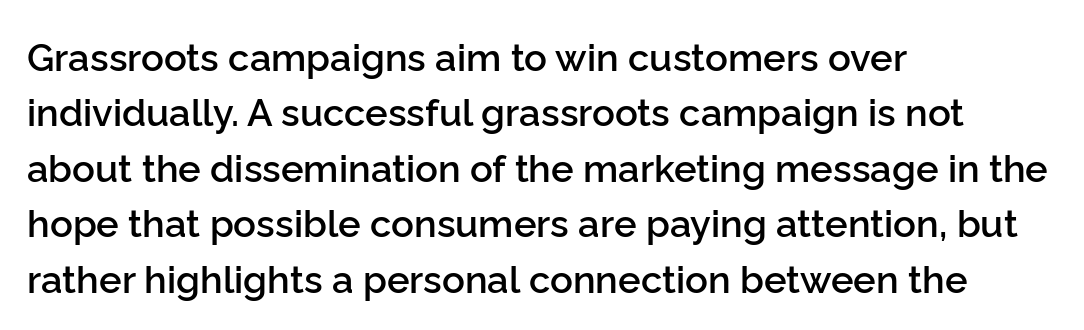
Q: Is the text bold? A: Semi-bold.
Q: Is the text italic (slanted)? A: No, it is upright.
Q: Is the typeface a serif or a sans-serif typeface? A: Sans-serif.
Q: Is the text underlined? A: No.
Q: How is the paragraph aligned? A: Left-aligned.
Q: Is the spacing between letters normal or unusually wide? A: Normal.
Q: Is the spacing between lines tight, normal or loose? A: Normal.
Q: Width (condensed, normal, or wide)? A: Normal.
Q: Stroke contrast? A: Low.
Q: x-height? A: Medium.
Q: Monospaced? A: No.
